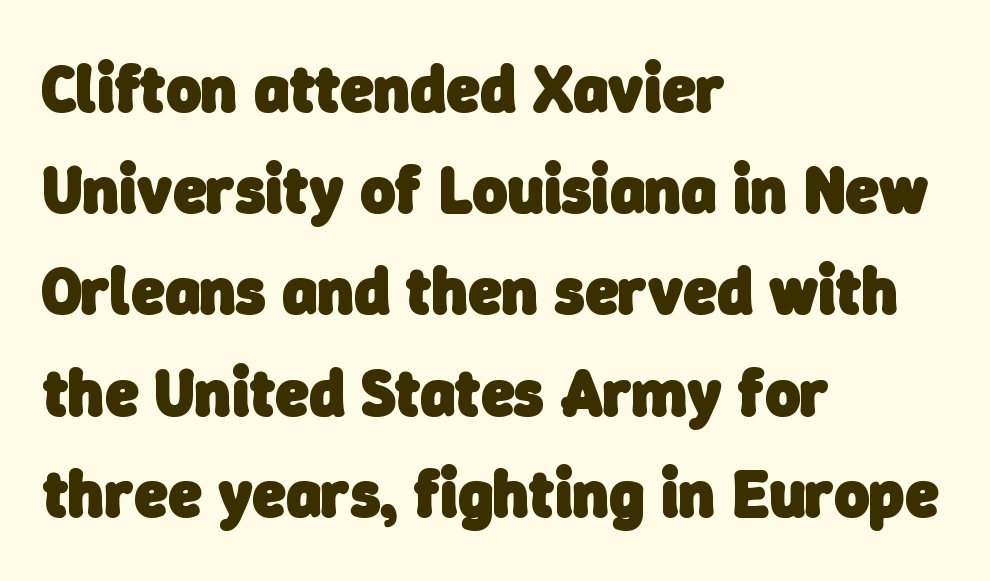
The image shows 67 px heavy sans-serif type; set left-aligned, normal line spacing (1.51x), normal letter spacing, not underlined; low stroke contrast and a medium x-height.
